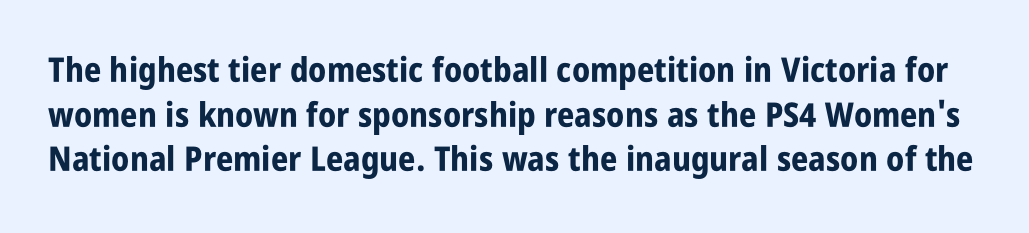
Q: Is the text bold? A: Yes.
Q: Is the text italic (slanted)? A: No, it is upright.
Q: Is the typeface a serif or a sans-serif typeface? A: Sans-serif.
Q: Is the text underlined? A: No.
Q: Is the spacing between letters normal or unusually wide? A: Normal.
Q: Is the spacing between lines tight, normal or loose? A: Normal.
Q: Width (condensed, normal, or wide)? A: Condensed.
Q: Stroke contrast? A: Low.
Q: x-height? A: Large.
Q: Monospaced? A: No.
